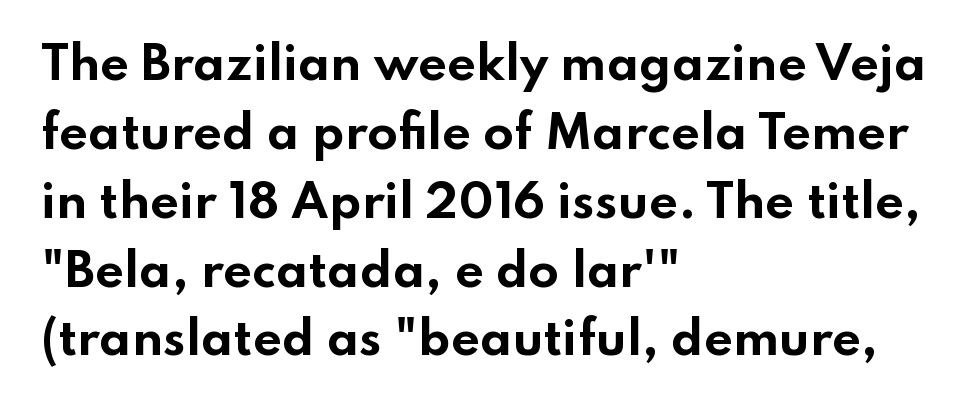
Q: Is the text bold? A: Yes.
Q: Is the text italic (slanted)? A: No, it is upright.
Q: Is the typeface a serif or a sans-serif typeface? A: Sans-serif.
Q: Is the text underlined? A: No.
Q: How is the paragraph aligned? A: Left-aligned.
Q: Is the spacing between letters normal or unusually wide? A: Normal.
Q: Is the spacing between lines tight, normal or loose? A: Normal.
Q: Width (condensed, normal, or wide)? A: Wide.
Q: Stroke contrast? A: Low.
Q: x-height? A: Small.
Q: Monospaced? A: No.
